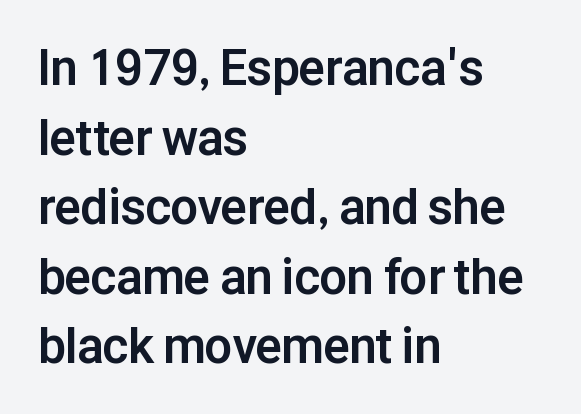
Q: Is the text bold? A: Yes.
Q: Is the text italic (slanted)? A: No, it is upright.
Q: Is the typeface a serif or a sans-serif typeface? A: Sans-serif.
Q: Is the text underlined? A: No.
Q: How is the paragraph aligned? A: Left-aligned.
Q: Is the spacing between letters normal or unusually wide? A: Normal.
Q: Is the spacing between lines tight, normal or loose? A: Normal.
Q: Width (condensed, normal, or wide)? A: Normal.
Q: Stroke contrast? A: Low.
Q: x-height? A: Medium.
Q: Monospaced? A: No.
